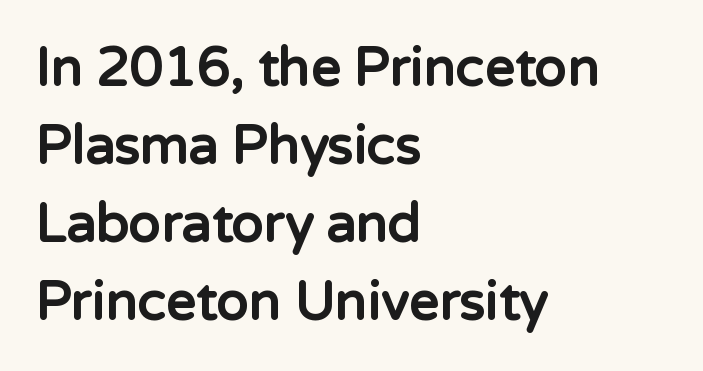
The space beneath each line is pristine and unruled. This block has exactly the height ordinary leading produces. These lines were composed using upright roman letters. You could not count columns in this text — the font is proportionally spaced. The rendering anchors every line to the left-hand side.
